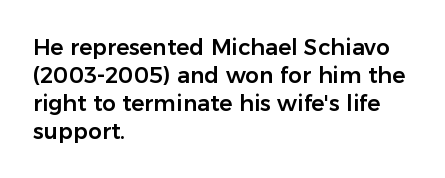
Q: Is the text italic (slanted)? A: No, it is upright.
Q: Is the text underlined? A: No.
Q: How is the paragraph aligned? A: Left-aligned.
Q: Is the spacing between letters normal or unusually wide? A: Normal.
Q: Is the spacing between lines tight, normal or loose? A: Normal.
